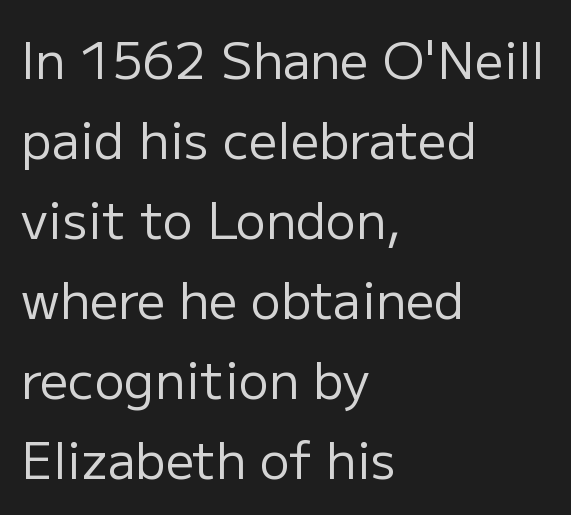
Leading matches the norm, producing a regular column. Tracking value appears to be zero — textbook default spacing. Type without underlining. Stem width sits at or under what a default text font uses. Here the designer chose a conventional face with non-uniform glyph widths. The paragraph has a hard left edge and a soft right edge.
